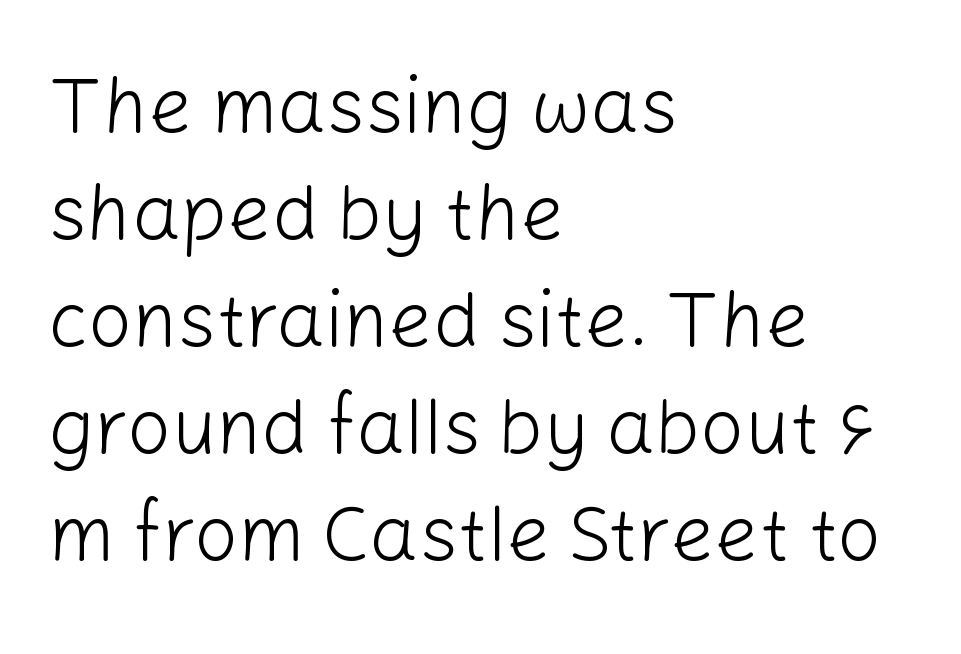
{"serif": "no", "italic": "no", "bold": "no", "weight": "light", "width": "normal", "stroke_contrast": "low", "x_height": "medium", "monospaced": "no", "underline": "no", "align": "left", "line_spacing": "normal", "line_spacing_ratio": 1.39, "letter_spacing": "normal", "letter_spacing_em": 0.0, "glyph_px": 77}
